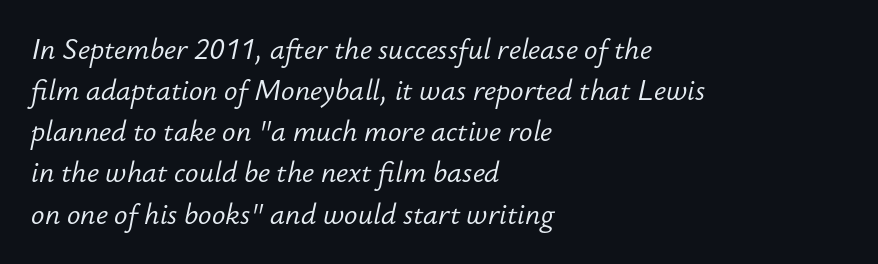
Students, note that the glyphs here touch the page at normal intervals. Spacing verdict: proportional, widths tailored to each character. Vertically, the passage feels balanced, rows spaced as you'd expect. Weight: not bold — regular or lighter.
